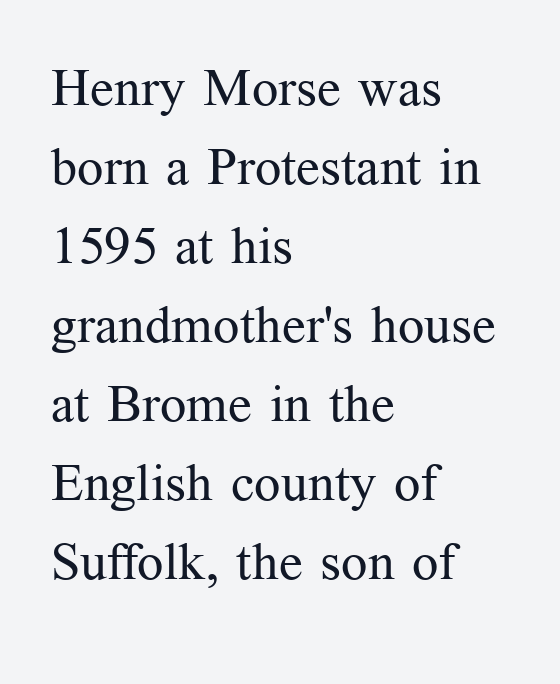
Note the varied advance widths — an 'i' is clearly narrower than an 'm'. In terms of letterspacing, this is plain default setting. The space beneath each line is pristine and unruled. The designer left line spacing at the default.
